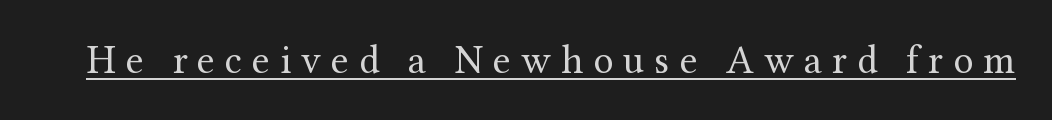
The passage shown is underscored from start to finish. Stroke mass is kept to a normal reading level or below. Each letter keeps its own natural width here, so spacing adapts to shape. The letters are spread apart with noticeably loose tracking. Old-style or modern, the face here clearly has serifs. If you drew a line through each stem, it would be perfectly vertical.
